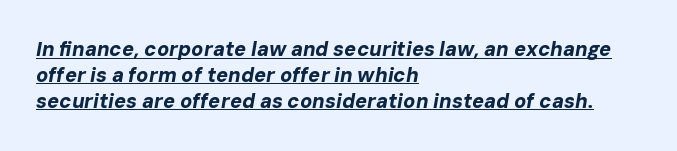
{"italic": "yes", "lean": "right", "slant_degrees": 10, "bold": "yes", "underline": "yes", "align": "left", "line_spacing": "normal", "line_spacing_ratio": 1.29, "letter_spacing": "normal", "letter_spacing_em": 0.0, "glyph_px": 20}
